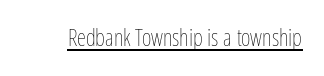
Q: Is the text bold? A: No.
Q: Is the text italic (slanted)? A: No, it is upright.
Q: Is the text underlined? A: Yes.
Q: Is the spacing between letters normal or unusually wide? A: Normal.
